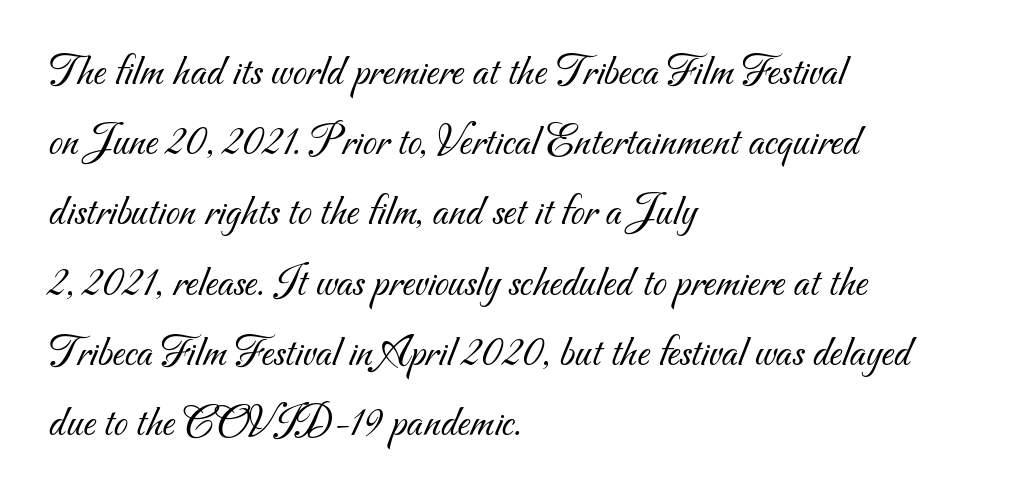
Letters rest on an invisible, unmarked baseline. The font is comparable to plain body text, perhaps lighter. The passage is arranged the way most books set body copy — flush left. How are the letters spaced? Ordinarily, with no added tracking. Character widths vary here, with narrow letters taking less room than wide ones.
